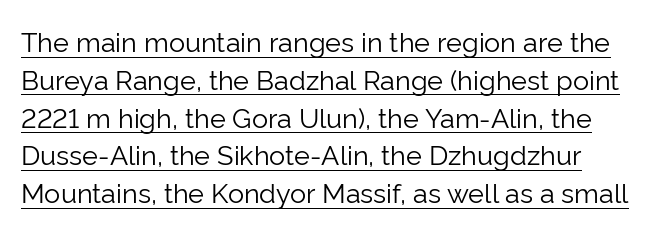
The image shows 27 px text type, upright; set normal line spacing (1.4x), normal letter spacing, underlined.
